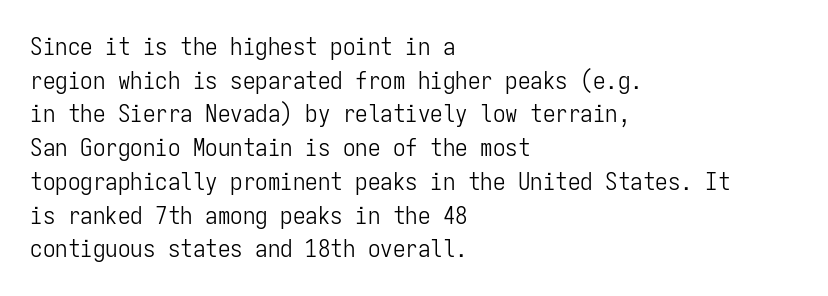
The image shows 25 px text type, upright; set left-aligned, normal line spacing (1.35x), normal letter spacing, not underlined.
